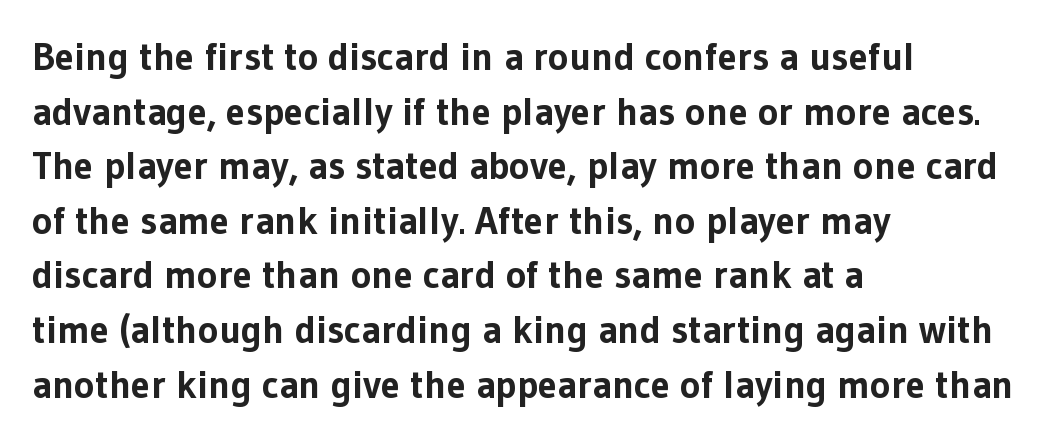
The image shows 39 px bold sans-serif type, upright; set left-aligned, normal line spacing (1.4x), normal letter spacing, not underlined; low stroke contrast and a medium x-height.
